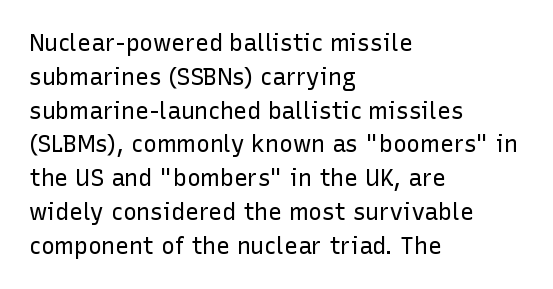
The image shows 23 px text type, upright; set left-aligned, normal line spacing (1.47x), normal letter spacing, not underlined.
